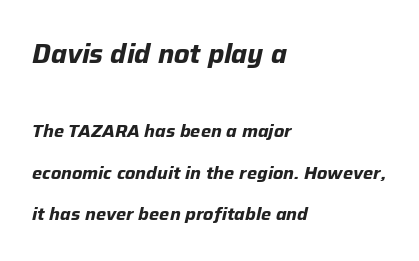
These lines carry a lot of weight — the face is fully bold. This rendering features lettering with no underline. Spacing between characters is what you'd get straight out of the box. Each line starts at the same left margin while the right side varies. This layout puts the oversized block above and the modest block below. Compared with ordinary roman type, these characters are visibly tilted.
